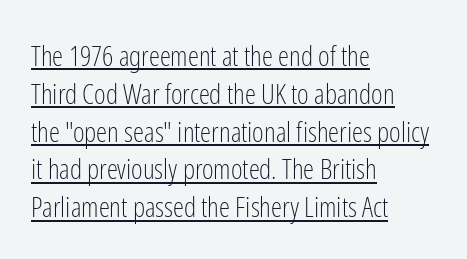
{"serif": "no", "italic": "no", "bold": "no", "weight": "light", "width": "condensed", "stroke_contrast": "low", "x_height": "medium", "monospaced": "no", "underline": "yes", "align": "left", "line_spacing": "normal", "line_spacing_ratio": 1.35, "letter_spacing": "normal", "letter_spacing_em": 0.0, "glyph_px": 28}
